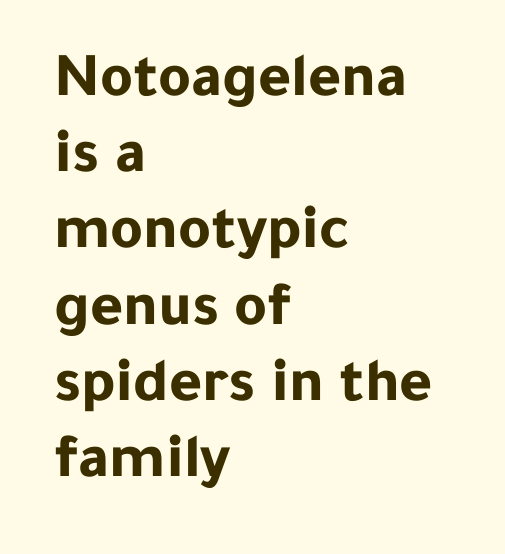
Q: Is the text bold? A: Yes.
Q: Is the text italic (slanted)? A: No, it is upright.
Q: Is the typeface a serif or a sans-serif typeface? A: Sans-serif.
Q: Is the text underlined? A: No.
Q: How is the paragraph aligned? A: Left-aligned.
Q: Is the spacing between letters normal or unusually wide? A: Normal.
Q: Width (condensed, normal, or wide)? A: Normal.
Q: Stroke contrast? A: Low.
Q: x-height? A: Medium.
Q: Monospaced? A: No.
